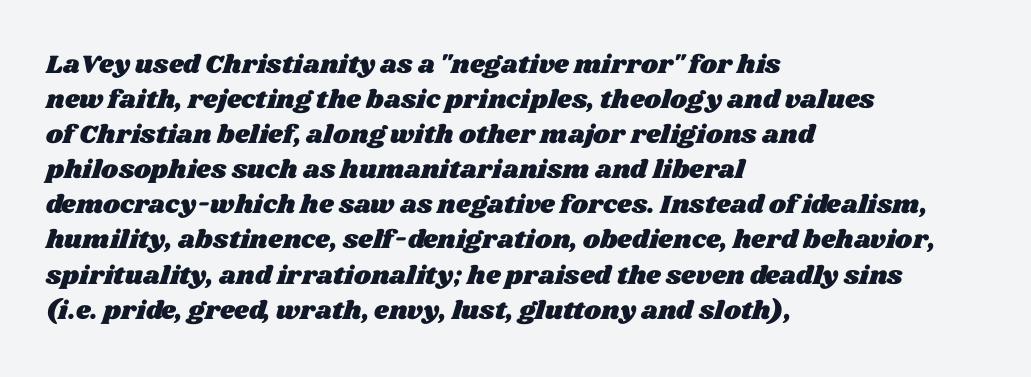
The image shows 26 px text type; set left-aligned, normal line spacing (1.35x), normal letter spacing, not underlined.
